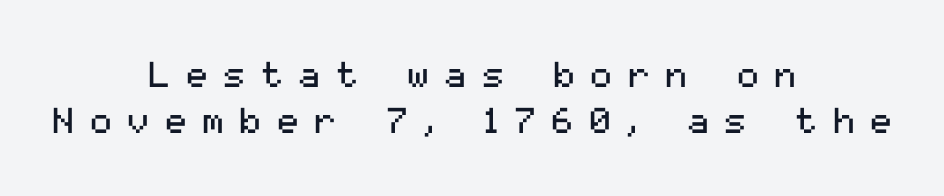
The glyphs in this specimen are sans serif. These lines have a slow, spaced-out rhythm from letter to letter. Horizontal alignment here is central, giving a formal, balanced look. The face used here is proportionally spaced, like ordinary book or web type.
